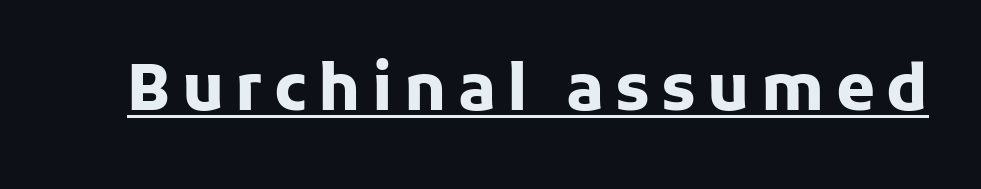
Heavy, bold letterforms. Every stem runs plumb, perpendicular to the baseline. Grotesque or geometric, the face here clearly has no serifs. Think of a printed novel: that variable character pitch is what you see here. These characters rest on top of a visible drawn line.
